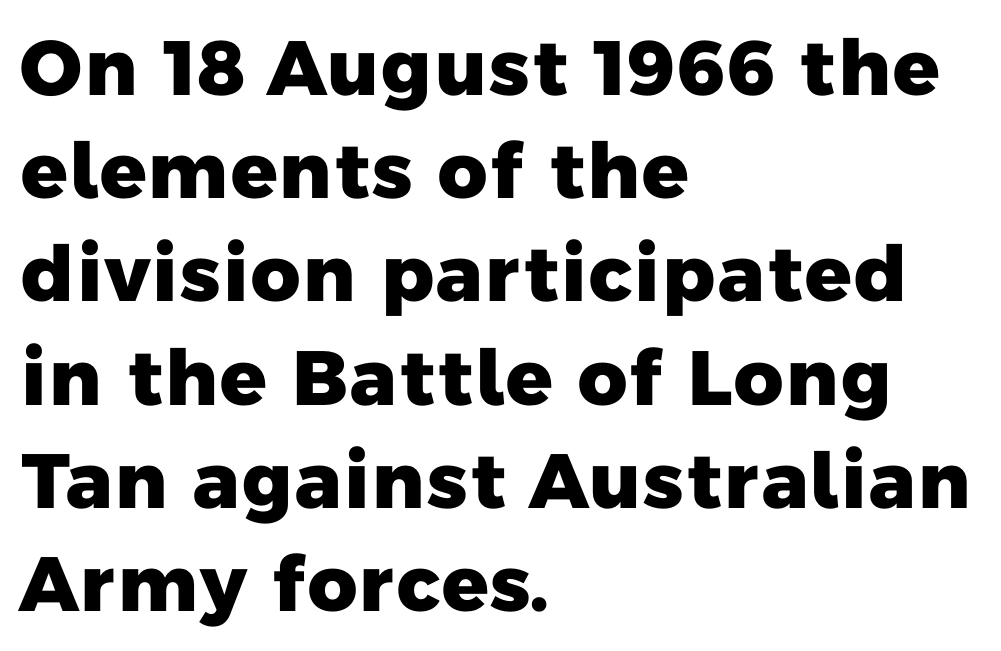
Q: Is the text bold? A: Yes.
Q: Is the typeface a serif or a sans-serif typeface? A: Sans-serif.
Q: Is the text underlined? A: No.
Q: How is the paragraph aligned? A: Left-aligned.
Q: Is the spacing between letters normal or unusually wide? A: Normal.
Q: Is the spacing between lines tight, normal or loose? A: Normal.
Q: Width (condensed, normal, or wide)? A: Normal.
Q: Stroke contrast? A: Low.
Q: x-height? A: Medium.
Q: Monospaced? A: No.
